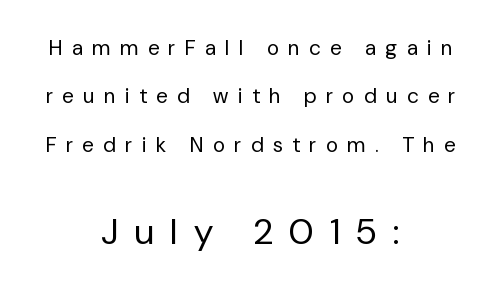
The block sitting lower on the canvas is the one with enlarged characters. Compared with a flush-left layout, this one balances lines on the center instead. Ink coverage per letter is moderate at most. Each row of text sits above clean, open space. The characters display no serif detailing; their extremities are plain.
